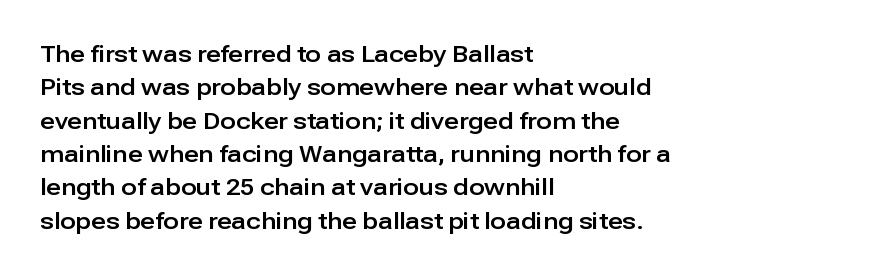
The rendering uses a moderate line-height, typical for paragraphs. These lines were composed using upright roman letters. The gaps between neighbouring characters are ordinary and unremarkable. Has an underline been added? It has not. Line starts are locked; line ends wander.
